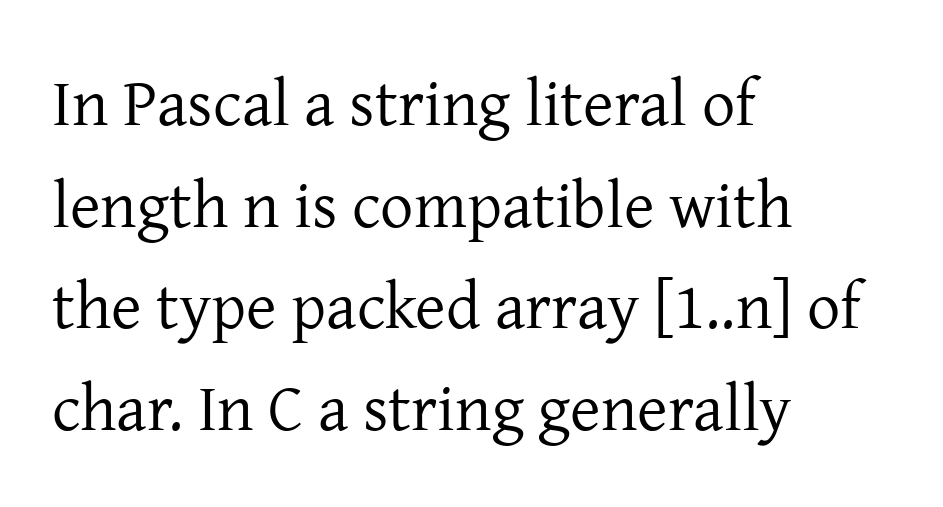
Q: Is the text bold? A: No.
Q: Is the text italic (slanted)? A: No, it is upright.
Q: Is the typeface a serif or a sans-serif typeface? A: Serif.
Q: Is the text underlined? A: No.
Q: How is the paragraph aligned? A: Left-aligned.
Q: Is the spacing between letters normal or unusually wide? A: Normal.
Q: Is the spacing between lines tight, normal or loose? A: Normal.
Q: Width (condensed, normal, or wide)? A: Normal.
Q: Stroke contrast? A: Low.
Q: x-height? A: Medium.
Q: Monospaced? A: No.
